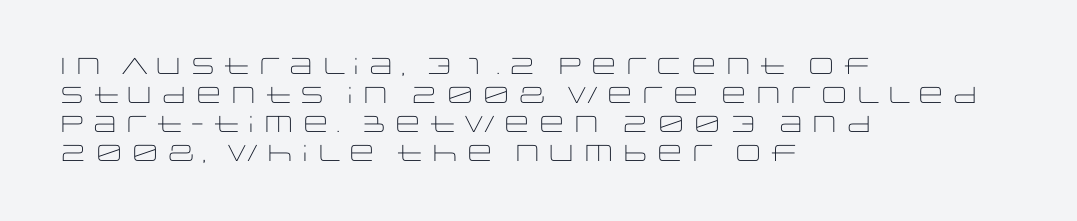
A typesetter would call this zero additional tracking. If you drew a line through each stem, it would be perfectly vertical. This block has exactly the height ordinary leading produces. Teacher's note: observe the even left margin — that is flush-left alignment. The area under the type is left untouched. This is not heavy type; no bold has been used.
